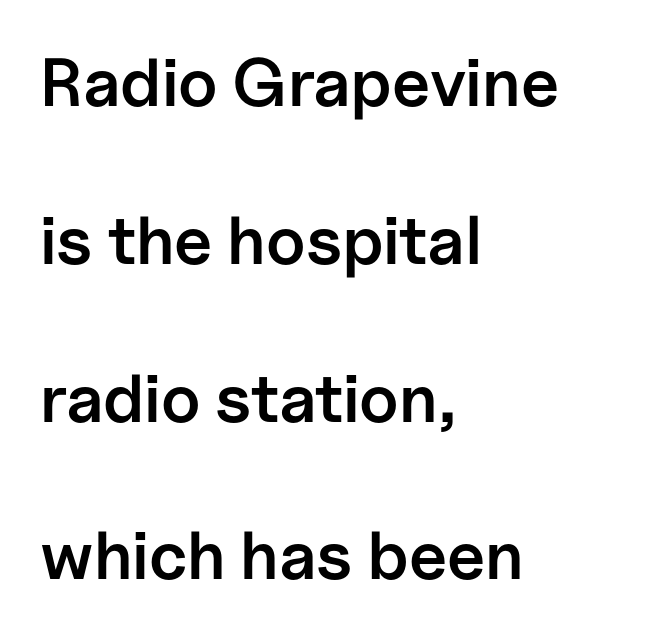
The image shows 68 px semibold sans-serif type, upright; set left-aligned, loose line spacing (2.32x), normal letter spacing, not underlined; low stroke contrast and a medium x-height.
